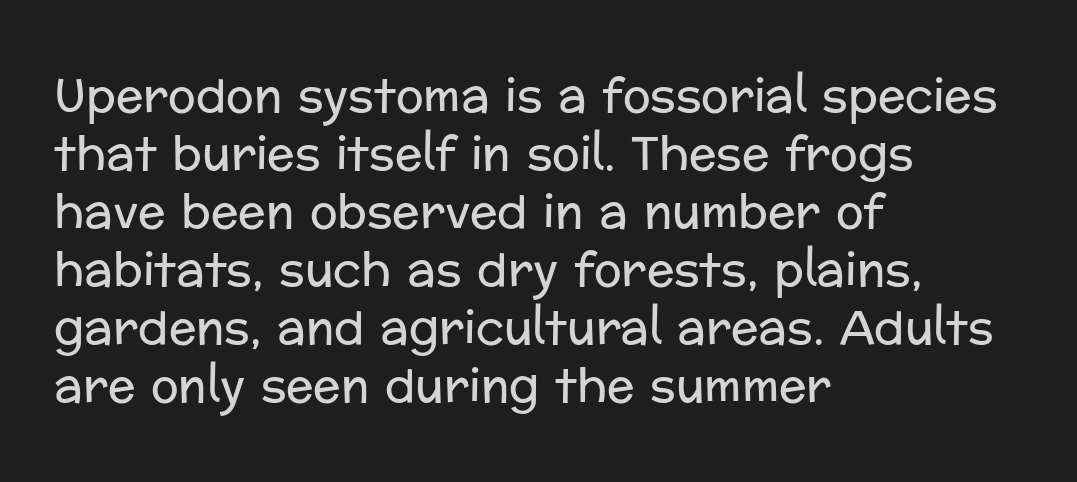
This sample uses plain, unmodified letter spacing. The lines are quadded left. Whoever set this chose a conventional vertical rhythm. No feet cap the strokes, marking this as sans-serif type. Here the designer chose a conventional face with non-uniform glyph widths. A roman cut, with each character standing at attention.
